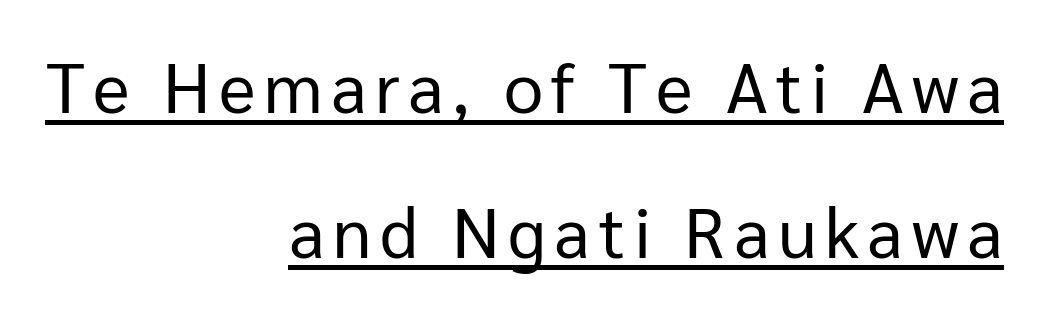
The image shows 70 px regular-weight sans-serif type, upright; set right-aligned, loose line spacing (2.07x), underlined; low stroke contrast and a medium x-height.
